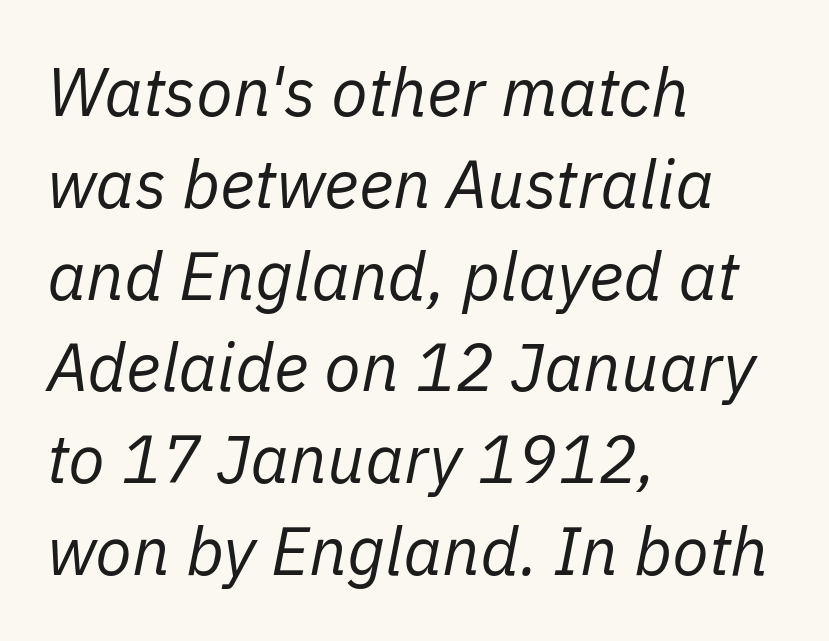
Q: Is the text bold? A: No.
Q: Is the text italic (slanted)? A: Yes, it leans right by about 11 degrees.
Q: Is the text underlined? A: No.
Q: How is the paragraph aligned? A: Left-aligned.
Q: Is the spacing between letters normal or unusually wide? A: Normal.
Q: Is the spacing between lines tight, normal or loose? A: Normal.
Q: Width (condensed, normal, or wide)? A: Normal.
Q: Stroke contrast? A: Low.
Q: x-height? A: Medium.
Q: Monospaced? A: No.
